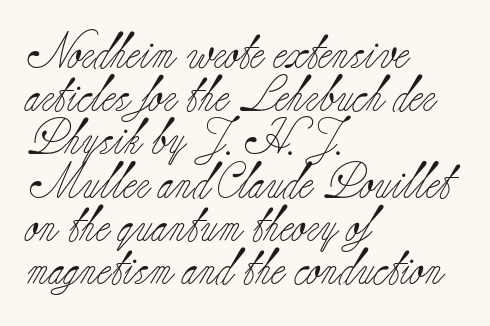
Q: Is the text bold? A: No.
Q: Is the text italic (slanted)? A: Yes.
Q: Is the typeface a serif or a sans-serif typeface? A: Serif.
Q: Is the text underlined? A: No.
Q: How is the paragraph aligned? A: Left-aligned.
Q: Is the spacing between letters normal or unusually wide? A: Normal.
Q: Width (condensed, normal, or wide)? A: Normal.
Q: Stroke contrast? A: Low.
Q: x-height? A: Small.
Q: Monospaced? A: No.
